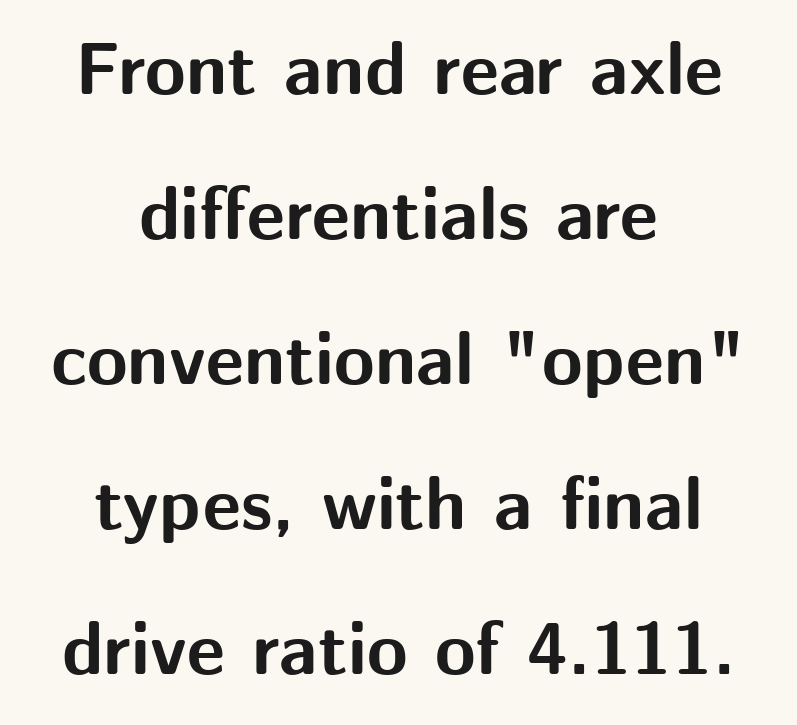
The image shows 74 px bold sans-serif type, upright; set centered, loose line spacing (1.96x), normal letter spacing, not underlined; medium stroke contrast and a medium x-height.
